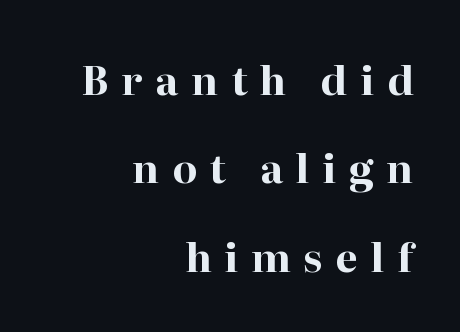
Q: Is the text bold? A: Yes.
Q: Is the text italic (slanted)? A: No, it is upright.
Q: Is the typeface a serif or a sans-serif typeface? A: Serif.
Q: Is the text underlined? A: No.
Q: How is the paragraph aligned? A: Right-aligned.
Q: Is the spacing between letters normal or unusually wide? A: Unusually wide.
Q: Is the spacing between lines tight, normal or loose? A: Loose.
Q: Width (condensed, normal, or wide)? A: Normal.
Q: Stroke contrast? A: High.
Q: x-height? A: Medium.
Q: Monospaced? A: No.
